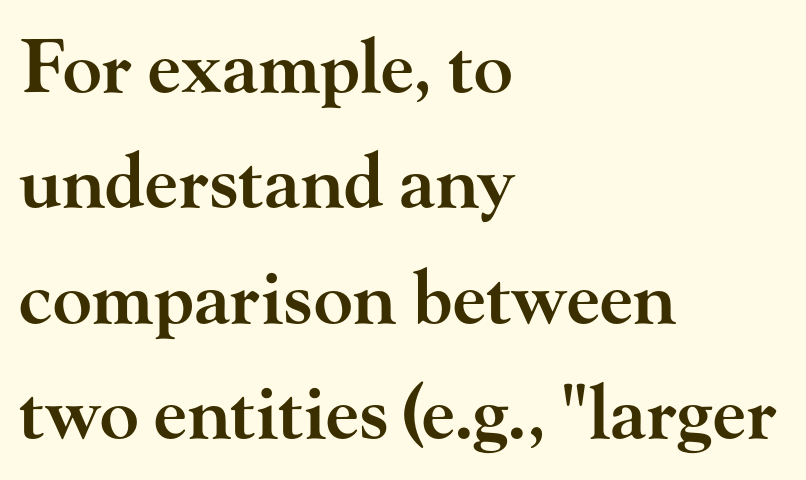
The letterforms sit shoulder to shoulder at normal distance. Compared with typical paragraphs, the rows here are spaced about the same. The passage is arranged the way most books set body copy — flush left. Every stem runs plumb, perpendicular to the baseline. Nobody drew a line under any word here. Classification — serif.
